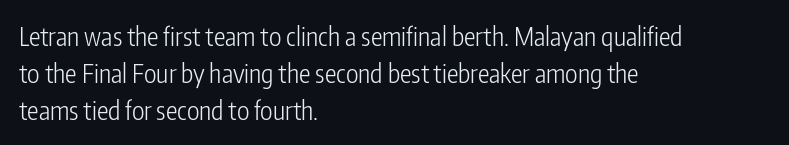
{"italic": "no", "bold": "no", "underline": "no", "align": "left", "line_spacing": "normal", "line_spacing_ratio": 1.42, "letter_spacing": "normal", "letter_spacing_em": 0.0, "glyph_px": 26}
